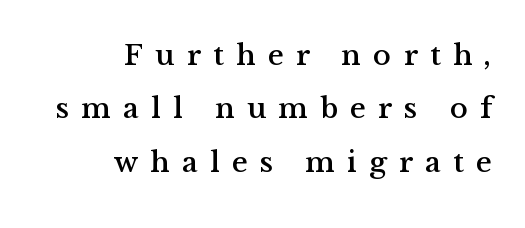
The area under the type is left untouched. Does the copy run flush right? Yes — the right margin is perfectly even. Italic: no, the glyphs are upright roman. The type family on display is of the serif kind. Think of a printed novel: that variable character pitch is what you see here.
